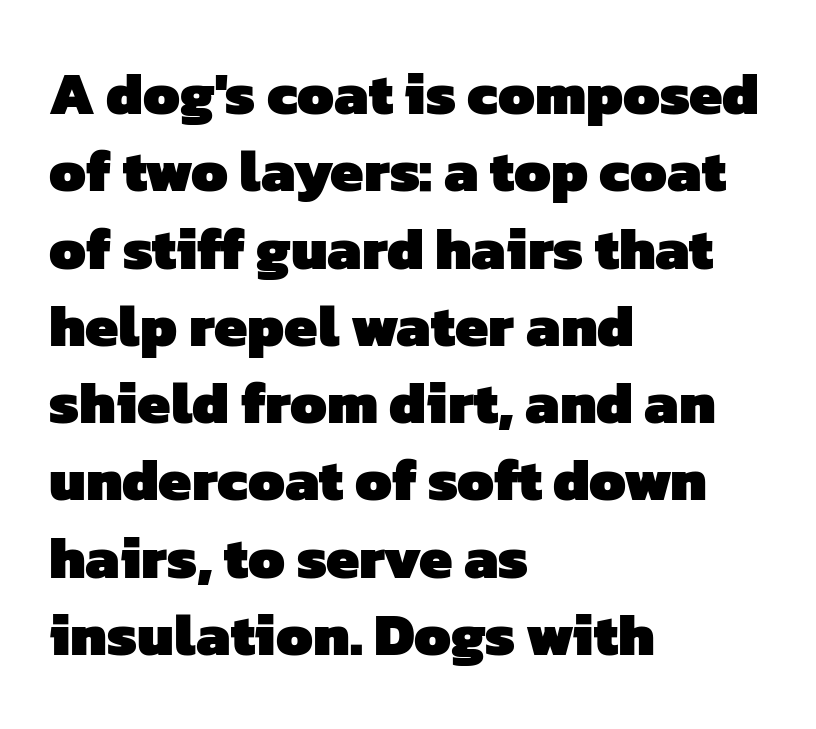
{"serif": "no", "bold": "yes", "weight": "heavy", "width": "normal", "stroke_contrast": "low", "x_height": "medium", "monospaced": "no", "underline": "no", "align": "left", "line_spacing": "normal", "line_spacing_ratio": 1.31, "letter_spacing": "normal", "letter_spacing_em": 0.0, "glyph_px": 59}
